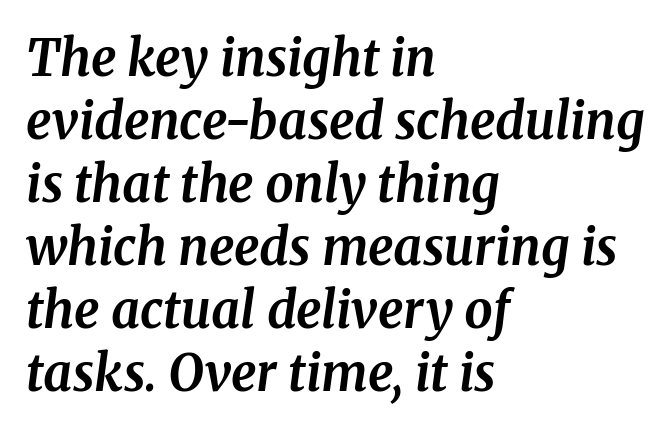
A serif font was chosen for this passage. Vertically, the passage feels balanced, rows spaced as you'd expect. You could not count columns in this text — the font is proportionally spaced. Strong, thick strokes mark this as bold type. Unmarked baselines from the first word to the last.
